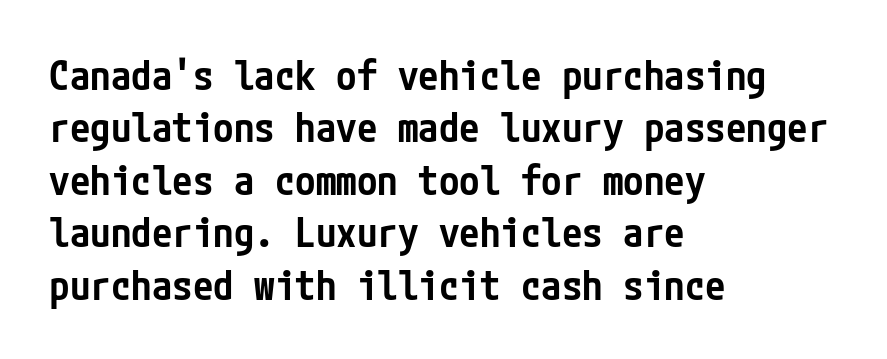
Q: Is the text bold? A: Semi-bold.
Q: Is the text italic (slanted)? A: No, it is upright.
Q: Is the typeface a serif or a sans-serif typeface? A: Sans-serif.
Q: Is the text underlined? A: No.
Q: How is the paragraph aligned? A: Left-aligned.
Q: Is the spacing between letters normal or unusually wide? A: Normal.
Q: Is the spacing between lines tight, normal or loose? A: Normal.
Q: Width (condensed, normal, or wide)? A: Condensed.
Q: Stroke contrast? A: Low.
Q: x-height? A: Medium.
